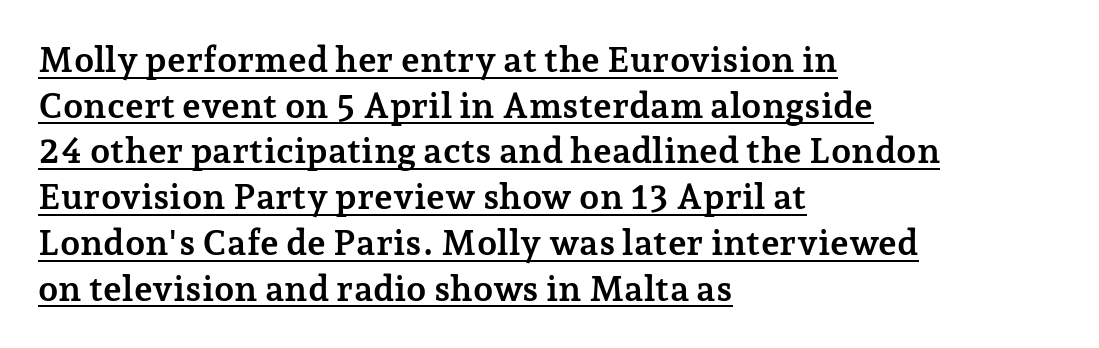
Q: Is the text bold? A: Yes.
Q: Is the text italic (slanted)? A: No, it is upright.
Q: Is the typeface a serif or a sans-serif typeface? A: Serif.
Q: Is the text underlined? A: Yes.
Q: How is the paragraph aligned? A: Left-aligned.
Q: Is the spacing between letters normal or unusually wide? A: Normal.
Q: Is the spacing between lines tight, normal or loose? A: Normal.
Q: Width (condensed, normal, or wide)? A: Normal.
Q: Stroke contrast? A: Low.
Q: x-height? A: Medium.
Q: Monospaced? A: No.
